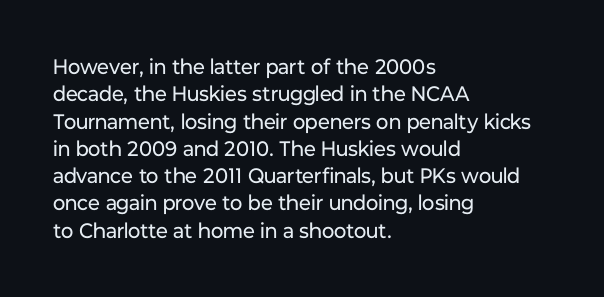
{"italic": "no", "bold": "no", "underline": "no", "align": "left", "line_spacing": "normal", "line_spacing_ratio": 1.3, "letter_spacing": "normal", "letter_spacing_em": 0.0, "glyph_px": 21}
